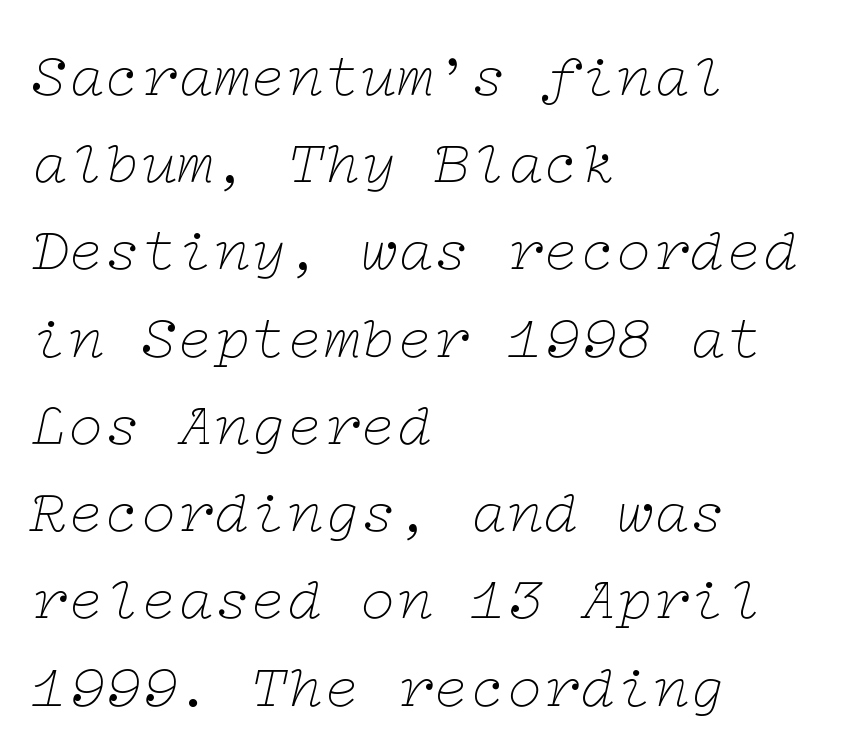
{"serif": "yes", "italic": "yes", "lean": "right", "slant_degrees": 12, "bold": "no", "weight": "thin", "width": "wide", "stroke_contrast": "low", "x_height": "medium", "underline": "no", "align": "left", "line_spacing": "normal", "line_spacing_ratio": 1.43, "letter_spacing": "normal", "letter_spacing_em": 0.0, "glyph_px": 61}
